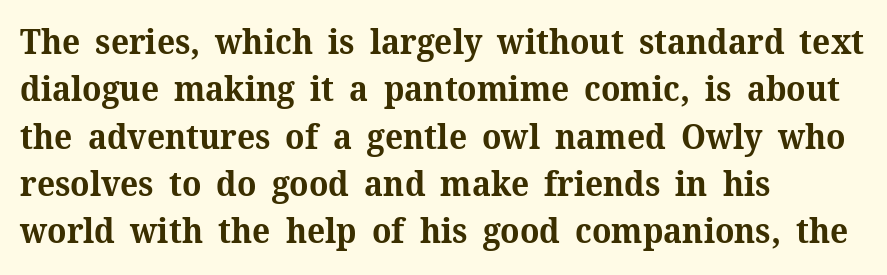
{"serif": "yes", "italic": "no", "bold": "yes", "weight": "bold", "width": "normal", "stroke_contrast": "medium", "x_height": "medium", "monospaced": "no", "underline": "no", "align": "left", "line_spacing": "normal", "line_spacing_ratio": 1.39, "letter_spacing": "normal", "letter_spacing_em": 0.0, "glyph_px": 34}
